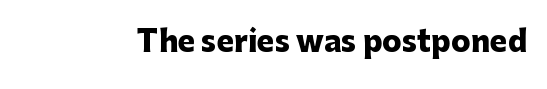
Q: Is the text bold? A: Yes.
Q: Is the text italic (slanted)? A: No, it is upright.
Q: Is the typeface a serif or a sans-serif typeface? A: Sans-serif.
Q: Is the text underlined? A: No.
Q: Is the spacing between letters normal or unusually wide? A: Normal.
Q: Width (condensed, normal, or wide)? A: Normal.
Q: Stroke contrast? A: Low.
Q: x-height? A: Medium.
Q: Monospaced? A: No.
